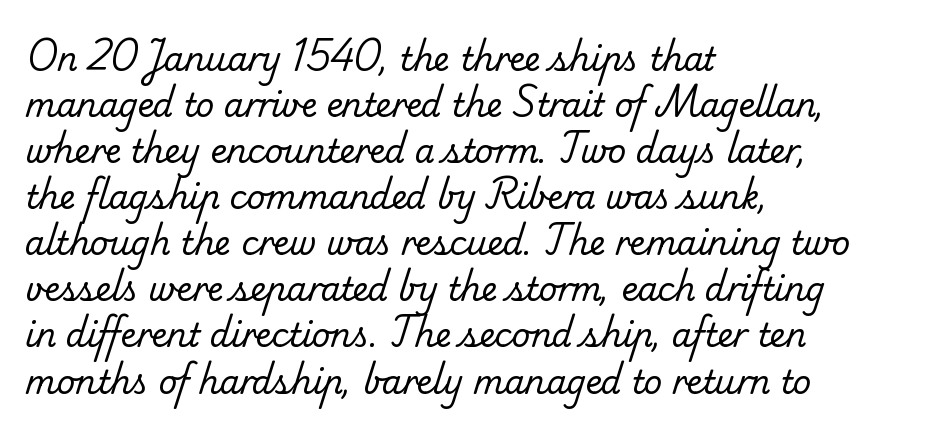
{"serif": "yes", "bold": "no", "weight": "regular", "width": "normal", "stroke_contrast": "low", "x_height": "small", "monospaced": "no", "underline": "no", "align": "left", "line_spacing": "normal", "line_spacing_ratio": 1.44, "letter_spacing": "normal", "letter_spacing_em": 0.0, "glyph_px": 32}
